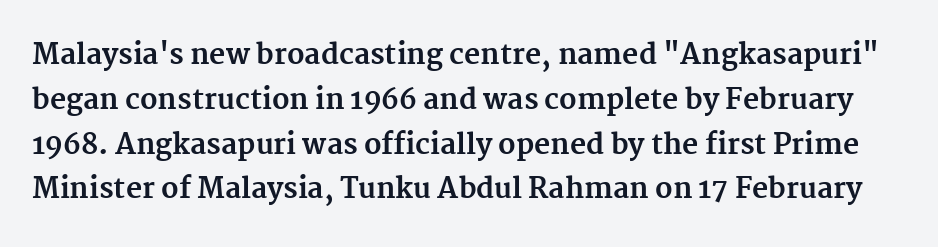
Quick note: underline off. This is serif lettering, the kind often seen in printed books. Is the letter spacing exaggerated? No — it looks like the ordinary default. This sample has the flowing, uneven cadence of proportional lettering.
